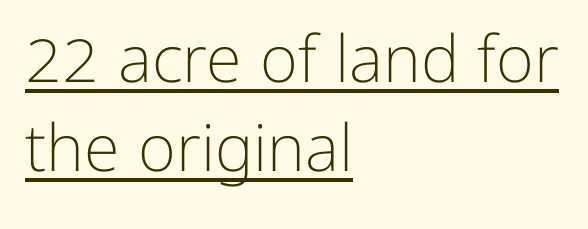
You can see a thin bar hugging the bottom of the glyphs. Honestly, the row spacing looks completely unremarkable. Tracking here is standard; glyphs follow each other at the usual distance. These lines are composed in type without serifs. Line starts are locked; line ends wander.
